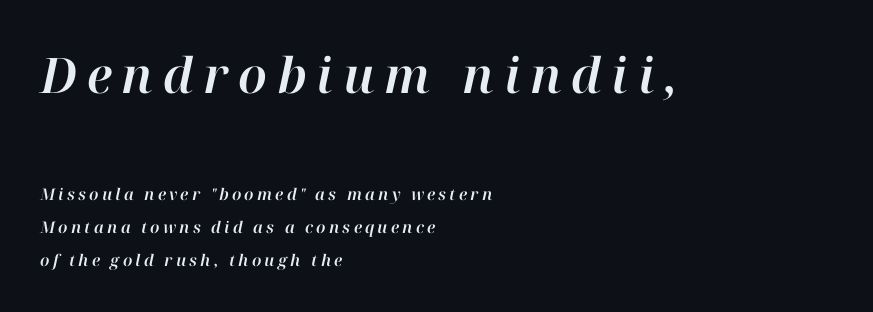
Q: Is the text italic (slanted)? A: Yes, it leans right by about 12 degrees.
Q: Is the text underlined? A: No.
Q: How is the paragraph aligned? A: Left-aligned.
Q: Is the spacing between letters normal or unusually wide? A: Unusually wide.
Q: Is the spacing between lines tight, normal or loose? A: Loose.
Q: Which block of text is set in a larger size, the first (top) or the second (bottom)? A: The first (top) one.
Q: Width (condensed, normal, or wide)? A: Normal.
Q: Stroke contrast? A: High.
Q: x-height? A: Medium.
Q: Monospaced? A: No.
